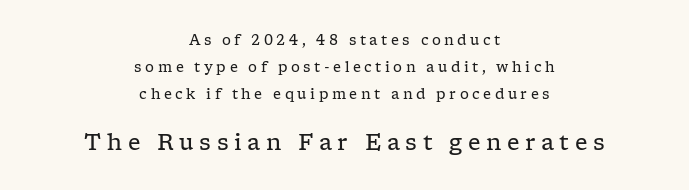
Clear beneath every line of the passage. Italic: no, the glyphs are upright roman. These two chunks differ in scale, with the bottom chunk taking the larger measure. Horizontally, the lines are justified to the midpoint only.
